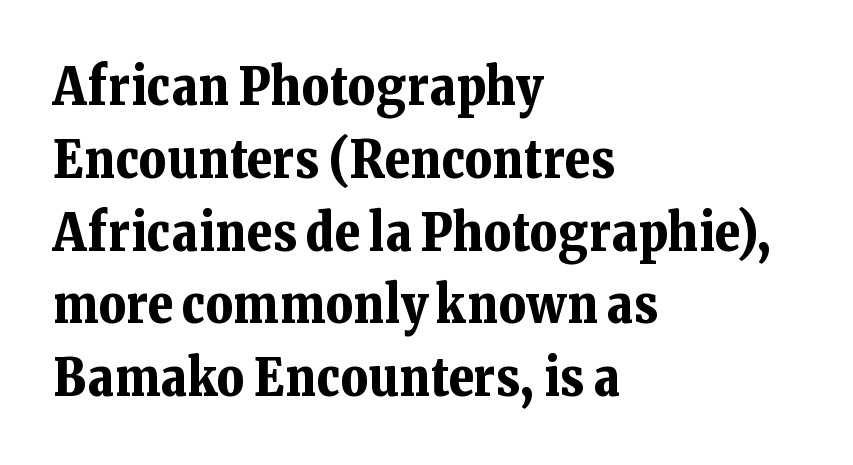
{"serif": "yes", "italic": "no", "bold": "yes", "weight": "bold", "width": "normal", "stroke_contrast": "low", "x_height": "medium", "monospaced": "no", "underline": "no", "align": "left", "line_spacing": "normal", "line_spacing_ratio": 1.4, "letter_spacing": "normal", "letter_spacing_em": 0.0, "glyph_px": 52}
